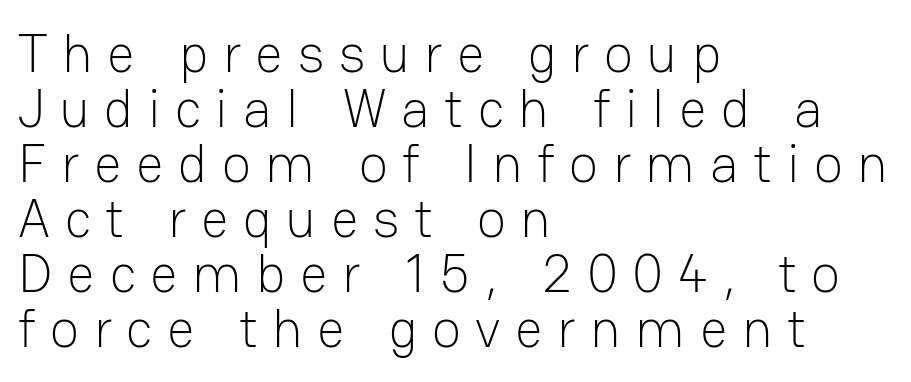
{"serif": "no", "italic": "no", "bold": "no", "weight": "light", "width": "normal", "stroke_contrast": "low", "x_height": "medium", "monospaced": "no", "underline": "no", "align": "left", "line_spacing": "tight", "line_spacing_ratio": 1.02, "letter_spacing": "wide", "letter_spacing_em": 0.27, "glyph_px": 54}
